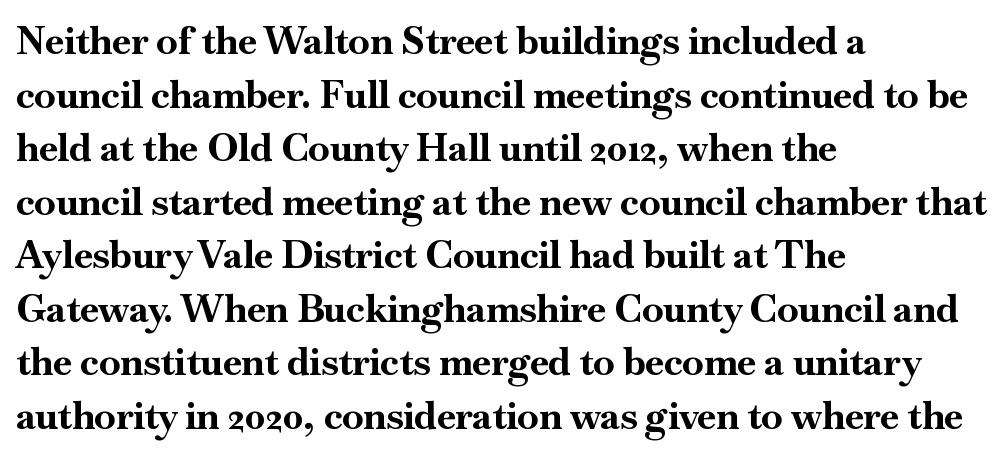
If you measured baseline to baseline, you'd find a middling distance. Nothing unusual about the tracking: characters are spaced as the font intends. Type without underlining. Where is the straight margin? On the left. Ordinary non-slanted type is in use.
